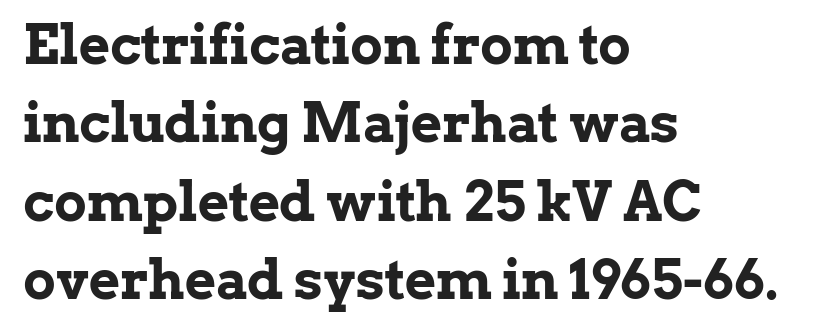
{"serif": "yes", "italic": "no", "bold": "yes", "weight": "bold", "width": "normal", "stroke_contrast": "low", "x_height": "medium", "monospaced": "no", "underline": "no", "align": "left", "line_spacing": "normal", "line_spacing_ratio": 1.45, "letter_spacing": "normal", "letter_spacing_em": 0.0, "glyph_px": 54}
